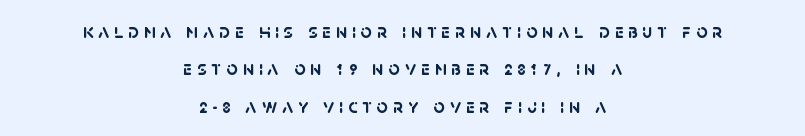
Q: Is the text bold? A: Yes.
Q: Is the text underlined? A: No.
Q: How is the paragraph aligned? A: Centered.
Q: Is the spacing between letters normal or unusually wide? A: Unusually wide.
